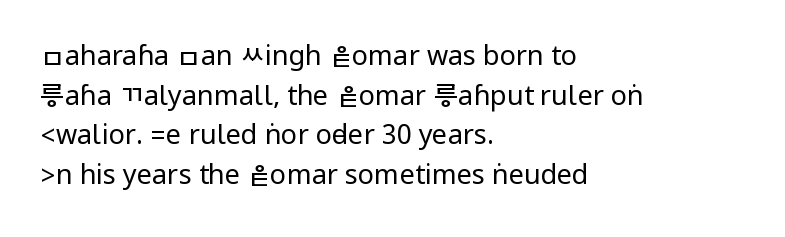
Q: Is the text bold? A: No.
Q: Is the text italic (slanted)? A: No, it is upright.
Q: Is the text underlined? A: No.
Q: How is the paragraph aligned? A: Left-aligned.
Q: Is the spacing between letters normal or unusually wide? A: Normal.
Q: Is the spacing between lines tight, normal or loose? A: Normal.
